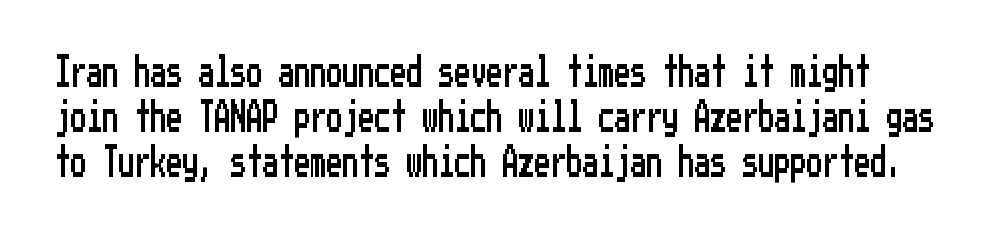
The image shows 32 px condensed sans-serif type, upright; set normal line spacing (1.4x), normal letter spacing, not underlined; low stroke contrast and a medium x-height.
